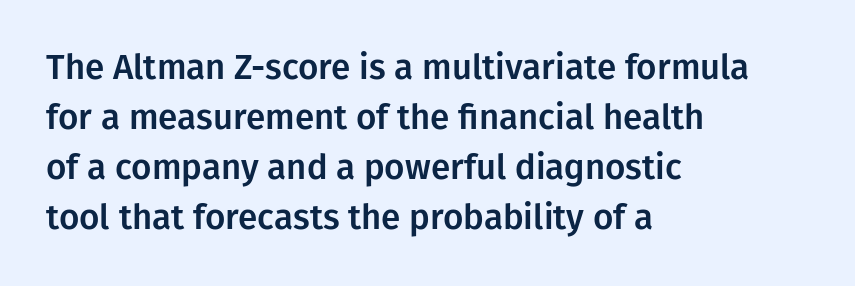
The image shows 35 px sans-serif type, upright; set left-aligned, normal line spacing (1.43x), normal letter spacing, not underlined; low stroke contrast and a medium x-height.
